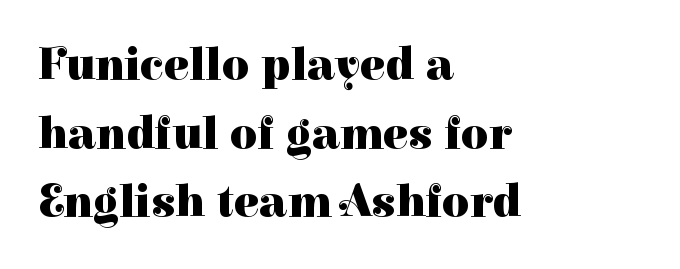
{"serif": "yes", "italic": "no", "bold": "yes", "weight": "heavy", "width": "normal", "stroke_contrast": "high", "x_height": "medium", "monospaced": "no", "underline": "no", "align": "left", "line_spacing": "normal", "line_spacing_ratio": 1.46, "letter_spacing": "normal", "letter_spacing_em": 0.0, "glyph_px": 47}
